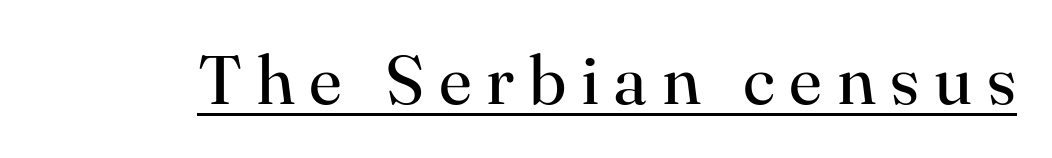
{"serif": "yes", "italic": "no", "bold": "no", "weight": "regular", "width": "normal", "stroke_contrast": "high", "x_height": "small", "monospaced": "no", "underline": "yes", "letter_spacing": "wide", "letter_spacing_em": 0.21, "glyph_px": 69}
